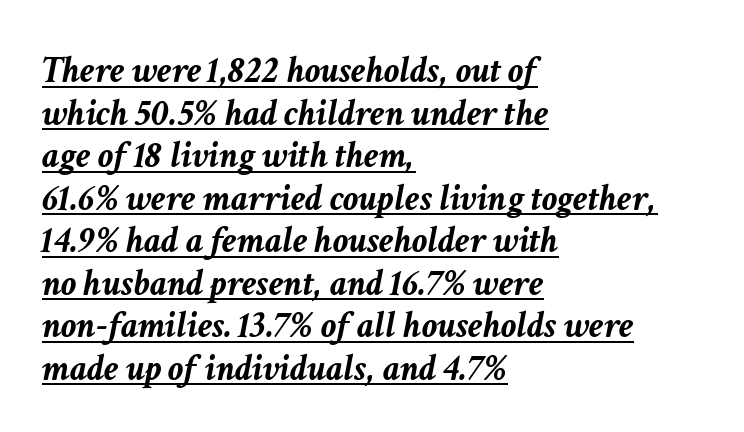
The image shows 38 px semibold type, italic (leaning right); set left-aligned, tight line spacing (1.12x), normal letter spacing, underlined; low stroke contrast and a medium x-height.
